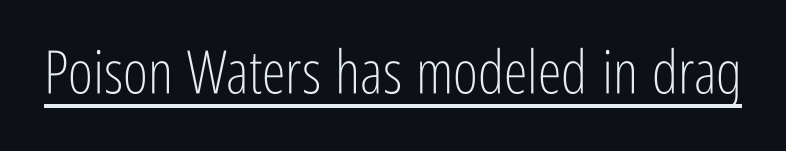
{"serif": "no", "italic": "no", "bold": "no", "weight": "light", "width": "condensed", "stroke_contrast": "low", "x_height": "medium", "monospaced": "no", "underline": "yes", "letter_spacing": "normal", "letter_spacing_em": 0.0, "glyph_px": 60}
